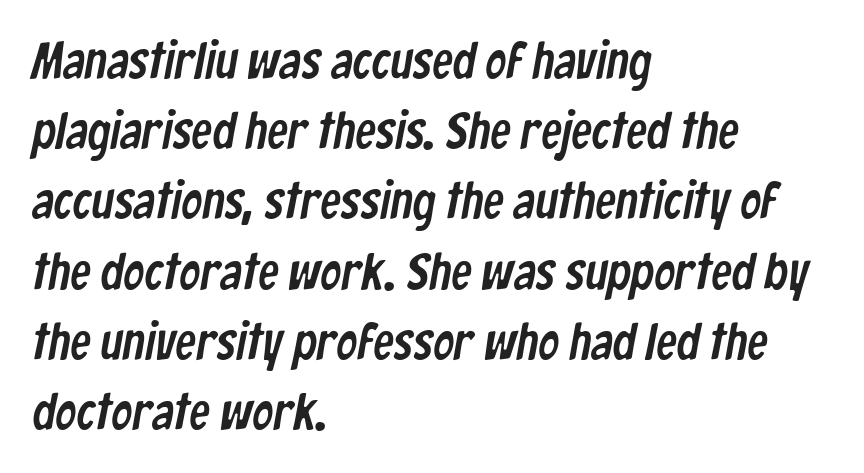
The image shows 52 px condensed sans-serif type; set left-aligned, normal line spacing (1.35x), normal letter spacing, not underlined; low stroke contrast and a medium x-height.
